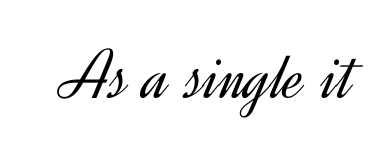
Q: Is the text bold? A: No.
Q: Is the text italic (slanted)? A: Yes.
Q: Is the typeface a serif or a sans-serif typeface? A: Sans-serif.
Q: Is the text underlined? A: No.
Q: Is the spacing between letters normal or unusually wide? A: Normal.
Q: Width (condensed, normal, or wide)? A: Normal.
Q: x-height? A: Small.
Q: Monospaced? A: No.
